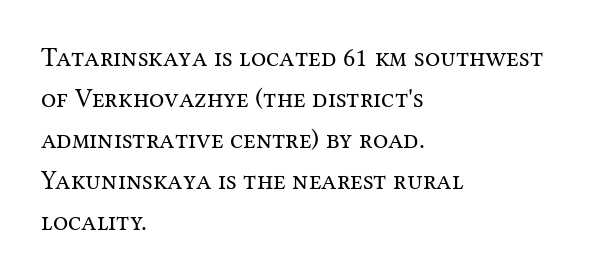
Q: Is the text bold? A: No.
Q: Is the text italic (slanted)? A: No, it is upright.
Q: Is the text underlined? A: No.
Q: How is the paragraph aligned? A: Left-aligned.
Q: Is the spacing between letters normal or unusually wide? A: Normal.
Q: Is the spacing between lines tight, normal or loose? A: Normal.
